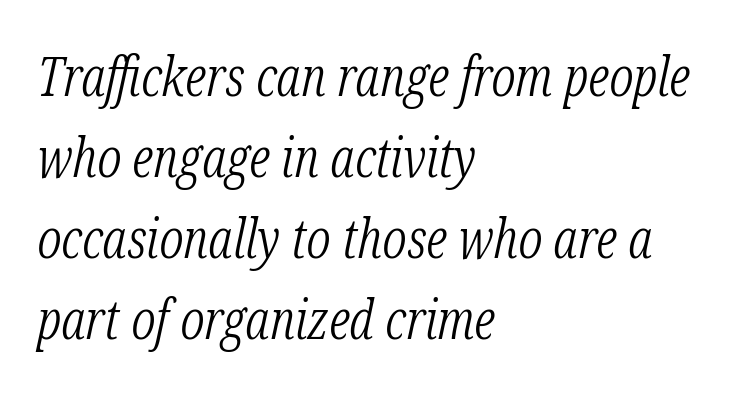
Q: Is the text bold? A: No.
Q: Is the text italic (slanted)? A: Yes, it leans right by about 12 degrees.
Q: Is the typeface a serif or a sans-serif typeface? A: Serif.
Q: Is the text underlined? A: No.
Q: How is the paragraph aligned? A: Left-aligned.
Q: Is the spacing between letters normal or unusually wide? A: Normal.
Q: Is the spacing between lines tight, normal or loose? A: Normal.
Q: Width (condensed, normal, or wide)? A: Condensed.
Q: Stroke contrast? A: Low.
Q: x-height? A: Medium.
Q: Monospaced? A: No.
